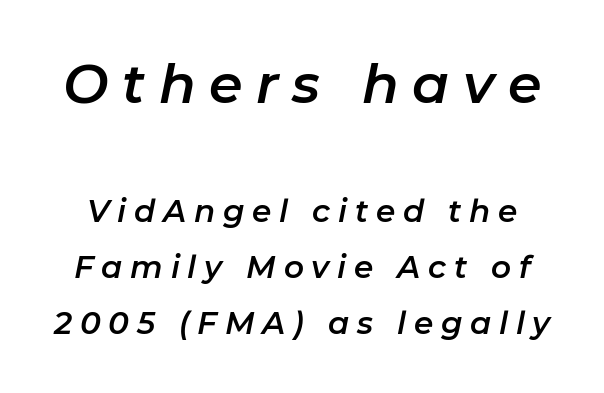
Unmarked baselines from the first word to the last. Rendered with sloped, italic letterforms. The emphasis by scale lands on block number one, above. Compared with typical body copy, the letter spacing here is much looser.
